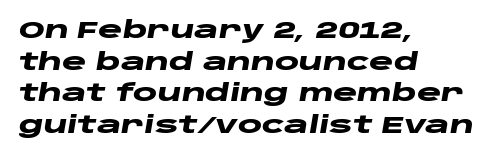
Characters follow at the spacing the type designer built in. It's the slanting kind of type. Descenders are the only things crossing below the line. The paragraph has a hard left edge and a soft right edge. The characters look thick and weighty, a clear bold.
